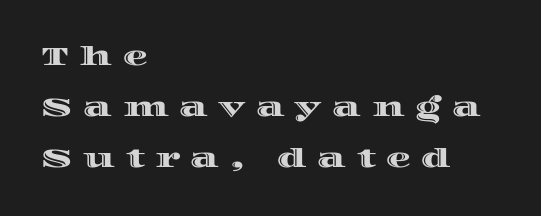
The image shows 25 px text type, upright; set left-aligned, loose line spacing (2.04x), unusually wide letter spacing (+0.42 em), not underlined.
